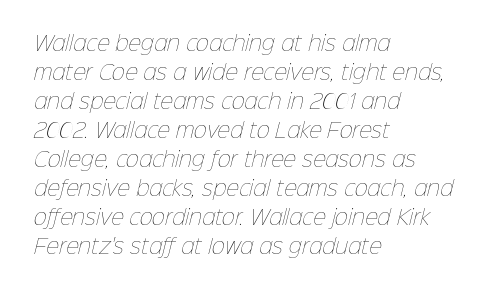
The image shows 20 px text type; set left-aligned, normal line spacing (1.45x), normal letter spacing, not underlined.
